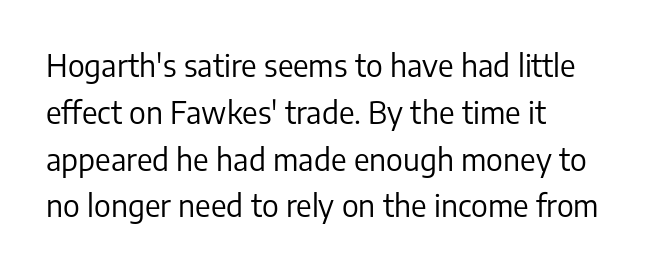
Q: Is the text bold? A: No.
Q: Is the text italic (slanted)? A: No, it is upright.
Q: Is the typeface a serif or a sans-serif typeface? A: Sans-serif.
Q: Is the text underlined? A: No.
Q: How is the paragraph aligned? A: Left-aligned.
Q: Is the spacing between letters normal or unusually wide? A: Normal.
Q: Is the spacing between lines tight, normal or loose? A: Normal.
Q: Width (condensed, normal, or wide)? A: Normal.
Q: Stroke contrast? A: Low.
Q: x-height? A: Medium.
Q: Monospaced? A: No.
